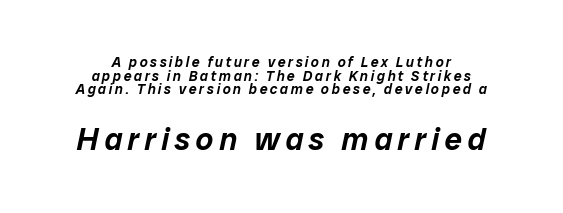
Of the two passages, the one underneath uses the larger point size. The zone under the glyphs is completely vacant. Think of a printed novel: that variable character pitch is what you see here. Horizontal alignment here is central, giving a formal, balanced look. Rows of type sit shoulder to shoulder in the vertical direction. It's the slanting kind of type.
